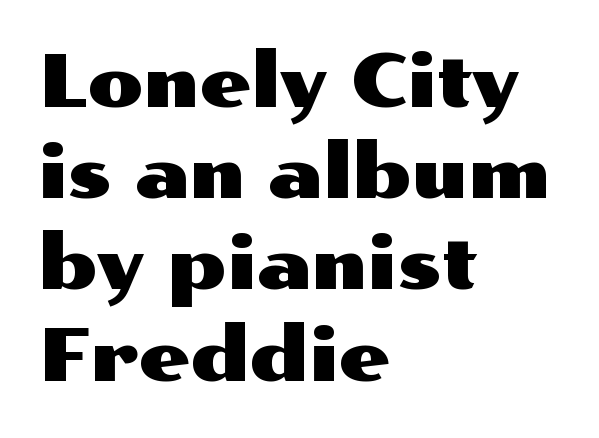
Q: Is the text italic (slanted)? A: No, it is upright.
Q: Is the typeface a serif or a sans-serif typeface? A: Sans-serif.
Q: Is the text underlined? A: No.
Q: How is the paragraph aligned? A: Left-aligned.
Q: Is the spacing between letters normal or unusually wide? A: Normal.
Q: Is the spacing between lines tight, normal or loose? A: Normal.
Q: Width (condensed, normal, or wide)? A: Wide.
Q: Stroke contrast? A: Medium.
Q: x-height? A: Medium.
Q: Monospaced? A: No.
